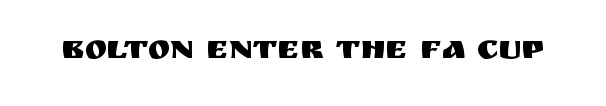
The face used here is proportionally spaced, like ordinary book or web type. Decoration check: the copy has no underline. Nope, no serifs anywhere on these letters. The font's upright variant was chosen for this text. Spacing between characters is what you'd get straight out of the box.
